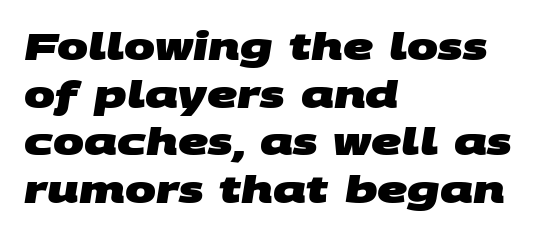
{"serif": "no", "bold": "yes", "weight": "heavy", "width": "wide", "stroke_contrast": "medium", "x_height": "large", "monospaced": "no", "underline": "no", "align": "left", "line_spacing": "normal", "line_spacing_ratio": 1.29, "letter_spacing": "normal", "letter_spacing_em": 0.0, "glyph_px": 37}
